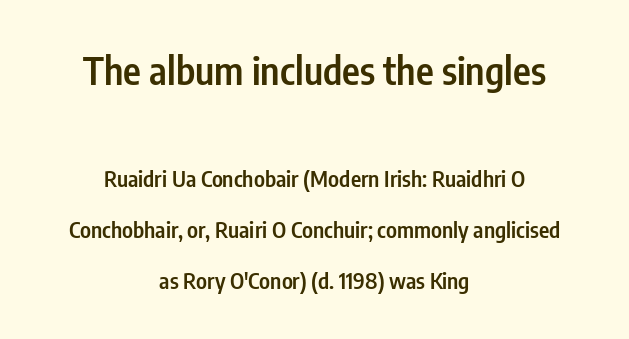
Q: Is the text bold? A: Semi-bold.
Q: Is the text italic (slanted)? A: No, it is upright.
Q: Is the typeface a serif or a sans-serif typeface? A: Sans-serif.
Q: Is the text underlined? A: No.
Q: How is the paragraph aligned? A: Centered.
Q: Is the spacing between letters normal or unusually wide? A: Normal.
Q: Is the spacing between lines tight, normal or loose? A: Loose.
Q: Which block of text is set in a larger size, the first (top) or the second (bottom)? A: The first (top) one.
Q: Width (condensed, normal, or wide)? A: Condensed.
Q: Stroke contrast? A: Low.
Q: x-height? A: Medium.
Q: Monospaced? A: No.
